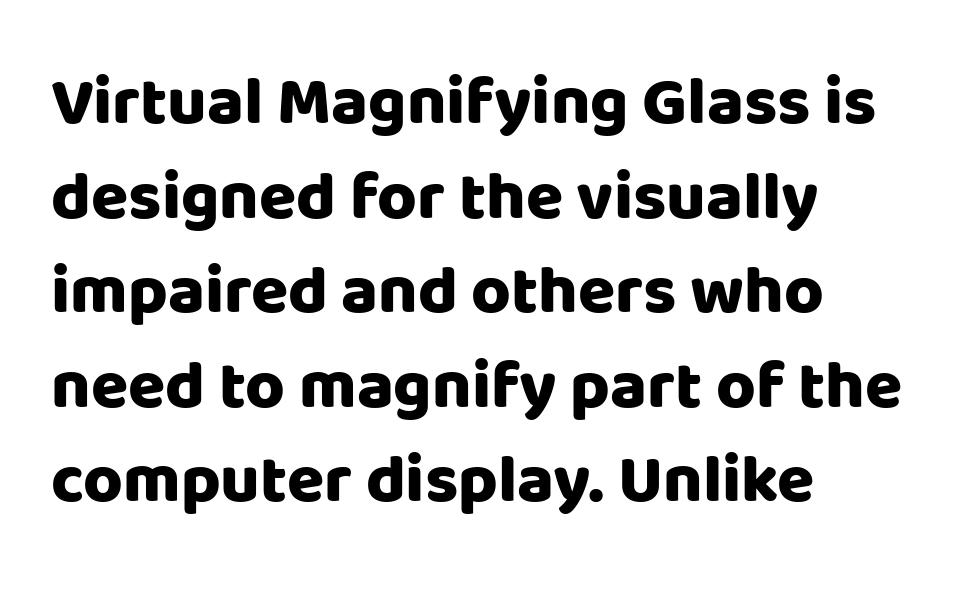
{"serif": "no", "italic": "no", "bold": "yes", "weight": "heavy", "width": "normal", "stroke_contrast": "low", "x_height": "large", "monospaced": "no", "underline": "no", "align": "left", "line_spacing": "normal", "line_spacing_ratio": 1.39, "letter_spacing": "normal", "letter_spacing_em": 0.0, "glyph_px": 68}
